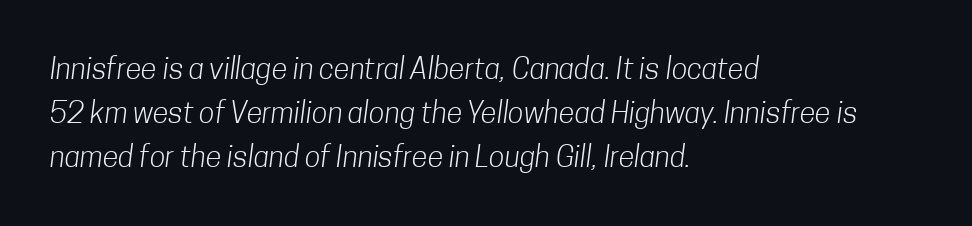
The space beneath each line is pristine and unruled. To sum up the face: it is a sans, with no serifs. Note the varied advance widths — an 'i' is clearly narrower than an 'm'. No letter is thick-stroked: the sample isn't bold. Reading down the block, your eye returns to a fixed left position each line. Compared with typical paragraphs, the rows here are spaced about the same.
